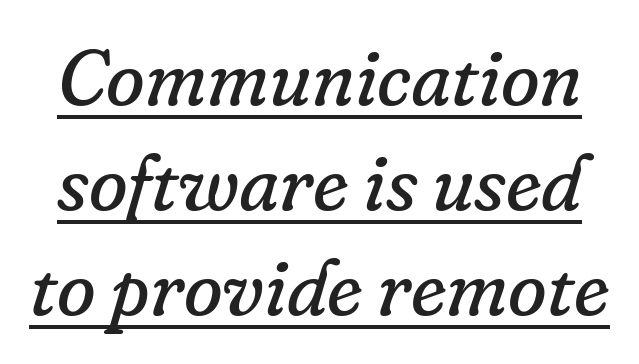
How would I describe the line gaps? Plain and ordinary. Character widths vary here, with narrow letters taking less room than wide ones. Letters have the restrained weight of plain body copy at most. Font category for this specimen: serif.
